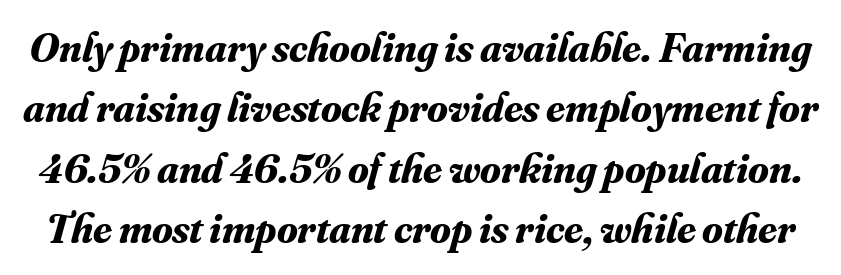
The image shows 42 px bold serif type, italic (leaning right); set normal line spacing (1.44x), normal letter spacing, not underlined; medium stroke contrast and a small x-height.
